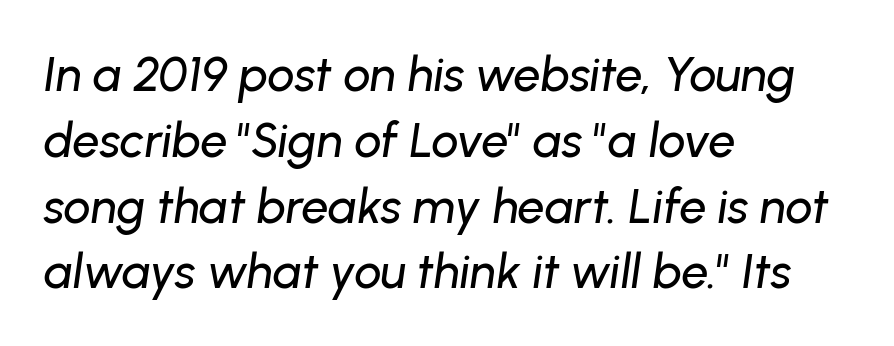
The image shows 48 px text type, italic (leaning right); set left-aligned, normal line spacing (1.37x), normal letter spacing, not underlined; low stroke contrast and a medium x-height.
